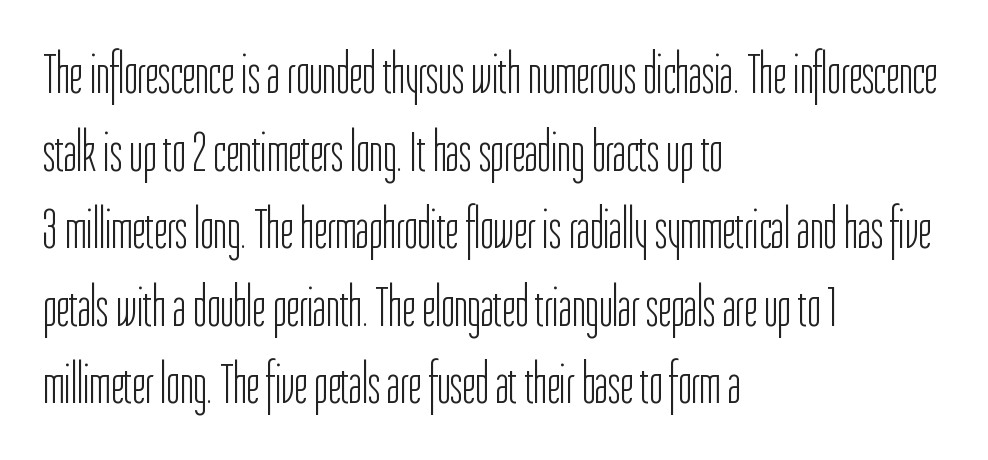
The image shows 57 px light, condensed sans-serif type, upright; set left-aligned, normal line spacing (1.36x), normal letter spacing, not underlined; low stroke contrast and a medium x-height.
